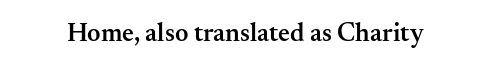
Q: Is the text bold? A: Semi-bold.
Q: Is the text italic (slanted)? A: No, it is upright.
Q: Is the text underlined? A: No.
Q: Is the spacing between letters normal or unusually wide? A: Normal.
